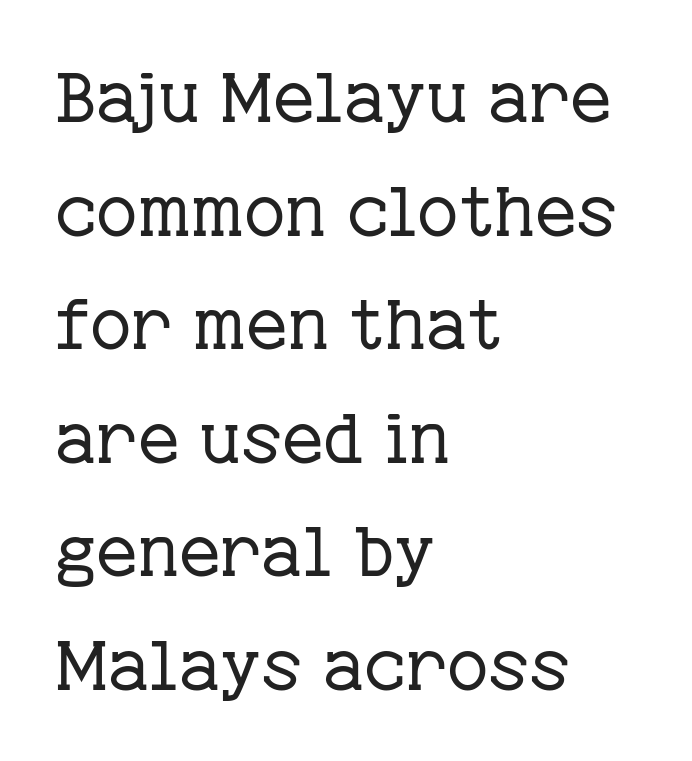
Q: Is the text bold? A: No.
Q: Is the text italic (slanted)? A: No, it is upright.
Q: Is the typeface a serif or a sans-serif typeface? A: Serif.
Q: Is the text underlined? A: No.
Q: How is the paragraph aligned? A: Left-aligned.
Q: Is the spacing between letters normal or unusually wide? A: Normal.
Q: Is the spacing between lines tight, normal or loose? A: Normal.
Q: Width (condensed, normal, or wide)? A: Normal.
Q: Stroke contrast? A: Low.
Q: x-height? A: Medium.
Q: Monospaced? A: No.
